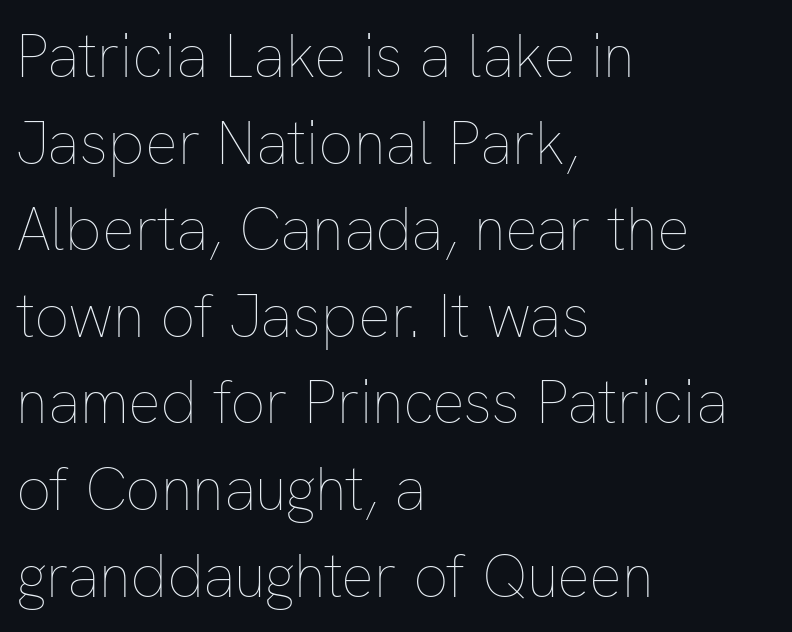
Q: Is the text bold? A: No.
Q: Is the text italic (slanted)? A: No, it is upright.
Q: Is the text underlined? A: No.
Q: How is the paragraph aligned? A: Left-aligned.
Q: Is the spacing between letters normal or unusually wide? A: Normal.
Q: Is the spacing between lines tight, normal or loose? A: Normal.
Q: Width (condensed, normal, or wide)? A: Normal.
Q: Stroke contrast? A: Low.
Q: x-height? A: Medium.
Q: Monospaced? A: No.
